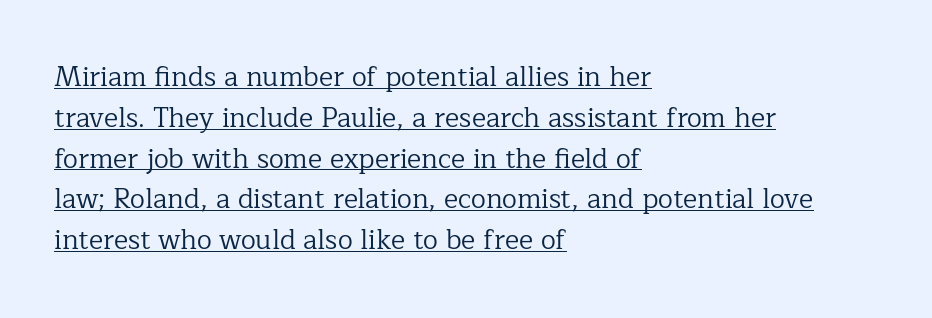
The image shows 27 px text type, upright; set left-aligned, normal line spacing (1.51x), normal letter spacing, underlined.
